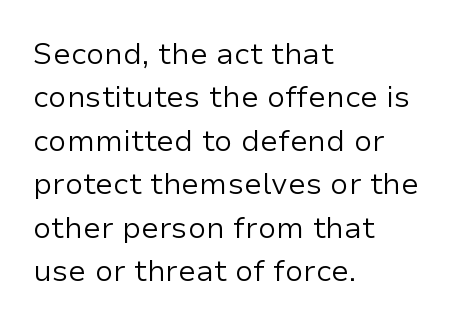
Q: Is the text bold? A: No.
Q: Is the text italic (slanted)? A: No, it is upright.
Q: Is the typeface a serif or a sans-serif typeface? A: Sans-serif.
Q: Is the text underlined? A: No.
Q: How is the paragraph aligned? A: Left-aligned.
Q: Is the spacing between letters normal or unusually wide? A: Normal.
Q: Is the spacing between lines tight, normal or loose? A: Normal.
Q: Width (condensed, normal, or wide)? A: Normal.
Q: Stroke contrast? A: Low.
Q: x-height? A: Medium.
Q: Monospaced? A: No.
